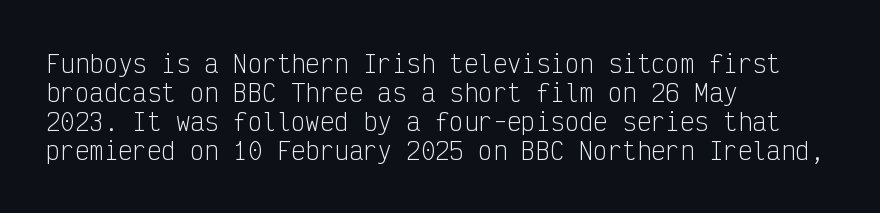
Q: Is the text bold? A: No.
Q: Is the text italic (slanted)? A: No, it is upright.
Q: Is the text underlined? A: No.
Q: How is the paragraph aligned? A: Left-aligned.
Q: Is the spacing between letters normal or unusually wide? A: Normal.
